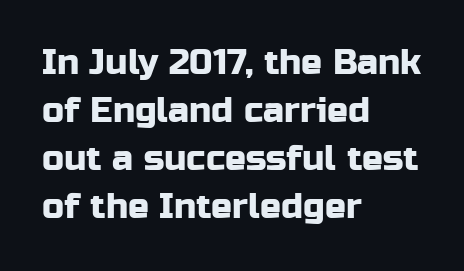
Q: Is the text italic (slanted)? A: No, it is upright.
Q: Is the typeface a serif or a sans-serif typeface? A: Sans-serif.
Q: Is the text underlined? A: No.
Q: How is the paragraph aligned? A: Left-aligned.
Q: Is the spacing between letters normal or unusually wide? A: Normal.
Q: Is the spacing between lines tight, normal or loose? A: Normal.
Q: Width (condensed, normal, or wide)? A: Normal.
Q: Stroke contrast? A: Low.
Q: x-height? A: Medium.
Q: Monospaced? A: No.
